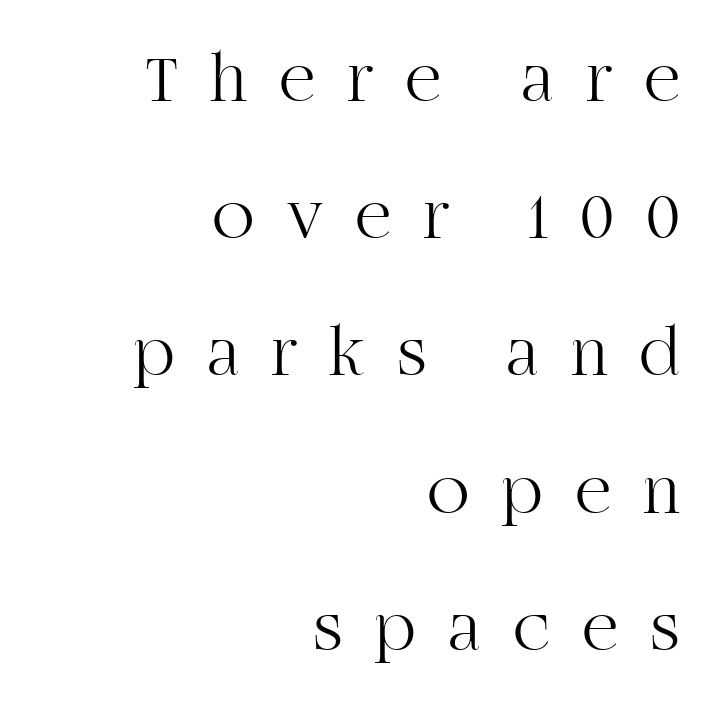
Q: Is the text bold? A: No.
Q: Is the text italic (slanted)? A: No, it is upright.
Q: Is the typeface a serif or a sans-serif typeface? A: Serif.
Q: Is the text underlined? A: No.
Q: How is the paragraph aligned? A: Right-aligned.
Q: Is the spacing between letters normal or unusually wide? A: Unusually wide.
Q: Is the spacing between lines tight, normal or loose? A: Loose.
Q: Width (condensed, normal, or wide)? A: Normal.
Q: Stroke contrast? A: High.
Q: x-height? A: Large.
Q: Monospaced? A: No.
